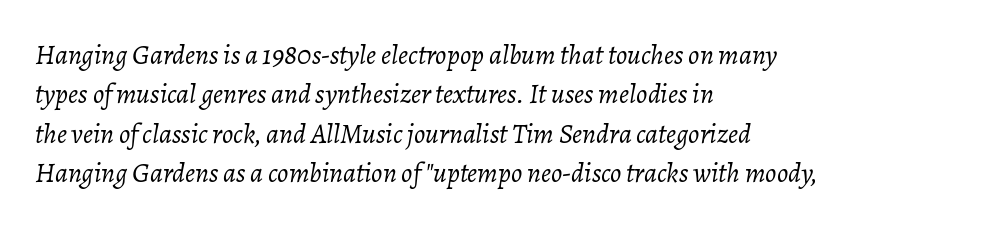
{"italic": "yes", "lean": "right", "slant_degrees": 7, "bold": "no", "weight": "light", "width": "normal", "stroke_contrast": "low", "x_height": "medium", "monospaced": "no", "underline": "no", "align": "left", "line_spacing": "normal", "line_spacing_ratio": 1.41, "letter_spacing": "normal", "letter_spacing_em": 0.0, "glyph_px": 28}
